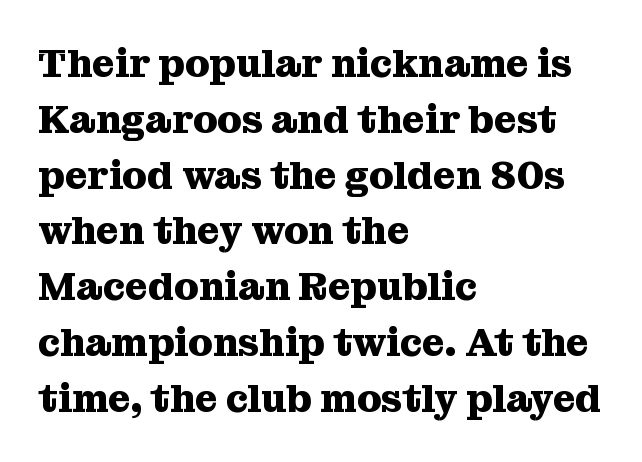
Q: Is the text bold? A: Yes.
Q: Is the text italic (slanted)? A: No, it is upright.
Q: Is the typeface a serif or a sans-serif typeface? A: Serif.
Q: Is the text underlined? A: No.
Q: How is the paragraph aligned? A: Left-aligned.
Q: Is the spacing between letters normal or unusually wide? A: Normal.
Q: Is the spacing between lines tight, normal or loose? A: Normal.
Q: Width (condensed, normal, or wide)? A: Normal.
Q: Stroke contrast? A: Medium.
Q: x-height? A: Medium.
Q: Monospaced? A: No.
